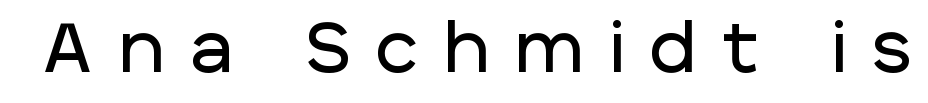
The axis of the letterforms is exactly vertical. Grotesque or geometric, the face here clearly has no serifs. This sample has the flowing, uneven cadence of proportional lettering. Spacing between characters has been opened up far beyond the box default. No word sits above an underline.
